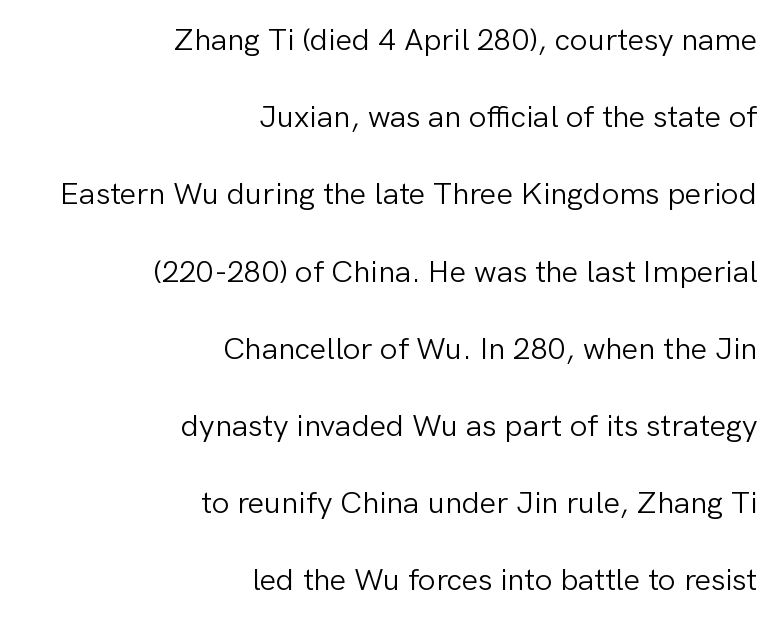
Q: Is the text bold? A: No.
Q: Is the text italic (slanted)? A: No, it is upright.
Q: Is the typeface a serif or a sans-serif typeface? A: Sans-serif.
Q: Is the text underlined? A: No.
Q: How is the paragraph aligned? A: Right-aligned.
Q: Is the spacing between letters normal or unusually wide? A: Normal.
Q: Is the spacing between lines tight, normal or loose? A: Loose.
Q: Width (condensed, normal, or wide)? A: Normal.
Q: Stroke contrast? A: Low.
Q: x-height? A: Medium.
Q: Monospaced? A: No.
